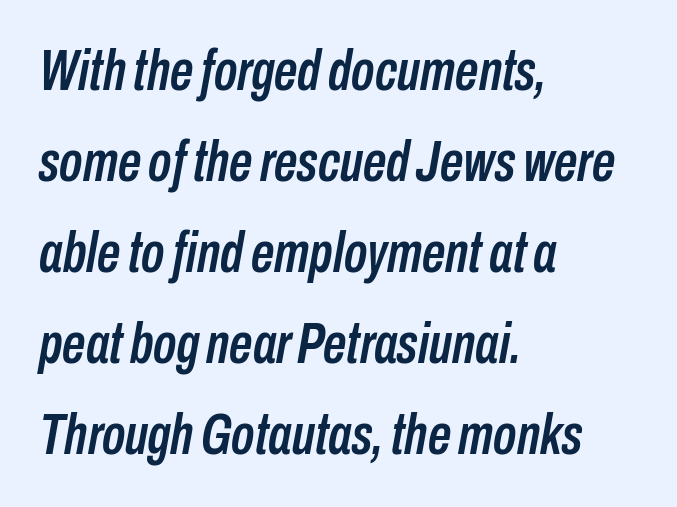
{"italic": "yes", "lean": "right", "slant_degrees": 10, "width": "condensed", "stroke_contrast": "low", "x_height": "medium", "monospaced": "no", "underline": "no", "align": "left", "line_spacing": "normal", "line_spacing_ratio": 1.57, "letter_spacing": "normal", "letter_spacing_em": 0.0, "glyph_px": 58}
